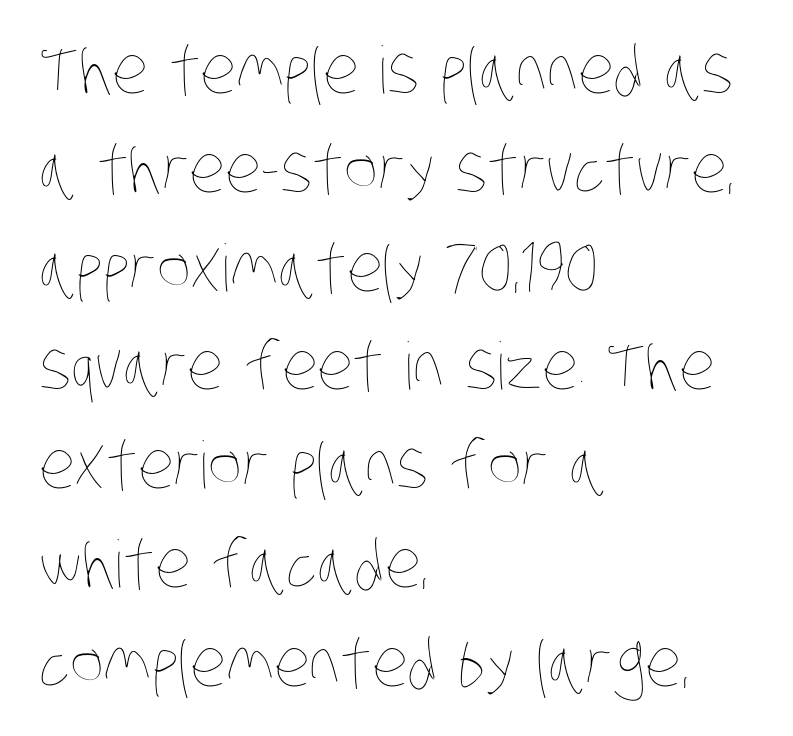
Q: Is the text bold? A: No.
Q: Is the text underlined? A: No.
Q: How is the paragraph aligned? A: Left-aligned.
Q: Is the spacing between letters normal or unusually wide? A: Normal.
Q: Is the spacing between lines tight, normal or loose? A: Normal.
Q: Width (condensed, normal, or wide)? A: Condensed.
Q: Stroke contrast? A: Low.
Q: x-height? A: Large.
Q: Monospaced? A: No.
